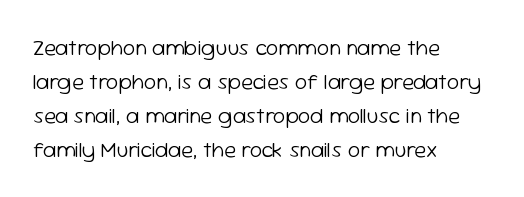
The image shows 22 px text type, upright; set left-aligned, normal line spacing (1.54x), normal letter spacing, not underlined.
